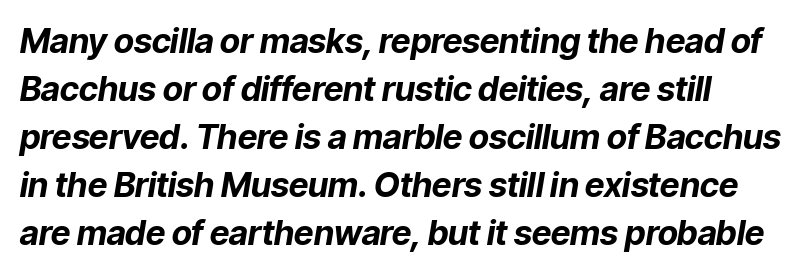
Q: Is the text bold? A: Yes.
Q: Is the text italic (slanted)? A: Yes, it leans right by about 9 degrees.
Q: Is the text underlined? A: No.
Q: Is the spacing between letters normal or unusually wide? A: Normal.
Q: Is the spacing between lines tight, normal or loose? A: Normal.
Q: Width (condensed, normal, or wide)? A: Normal.
Q: Stroke contrast? A: Low.
Q: x-height? A: Medium.
Q: Monospaced? A: No.
